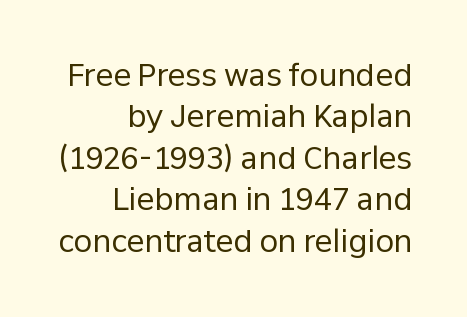
{"serif": "no", "italic": "no", "bold": "no", "weight": "regular", "width": "normal", "stroke_contrast": "low", "x_height": "medium", "monospaced": "no", "underline": "no", "align": "right", "line_spacing": "normal", "line_spacing_ratio": 1.38, "letter_spacing": "normal", "letter_spacing_em": 0.0, "glyph_px": 30}
